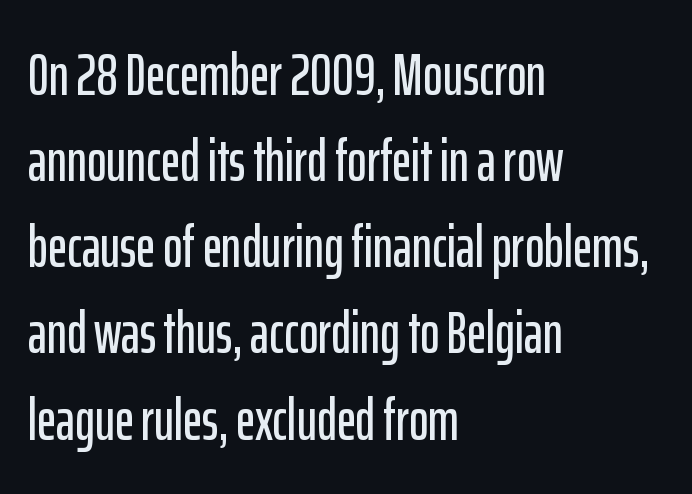
Q: Is the text italic (slanted)? A: No, it is upright.
Q: Is the typeface a serif or a sans-serif typeface? A: Sans-serif.
Q: Is the text underlined? A: No.
Q: How is the paragraph aligned? A: Left-aligned.
Q: Is the spacing between letters normal or unusually wide? A: Normal.
Q: Is the spacing between lines tight, normal or loose? A: Normal.
Q: Width (condensed, normal, or wide)? A: Condensed.
Q: Stroke contrast? A: Low.
Q: x-height? A: Medium.
Q: Monospaced? A: No.
